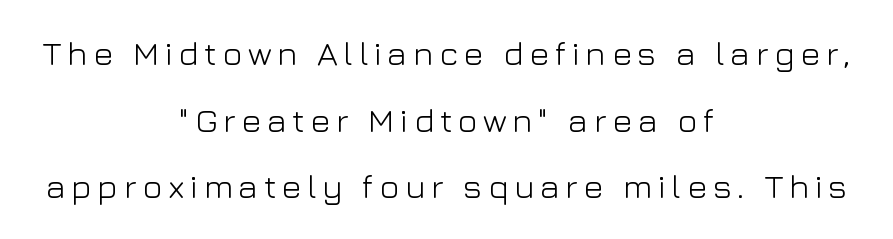
The typeface chosen for these lines omits serifs. The rendering uses natural spacing where letterforms have individual widths. Is there any slant? The stems are plumb. Rule under the text: the space is simply empty. The typeface has the unassuming heft of standard copy or less.
